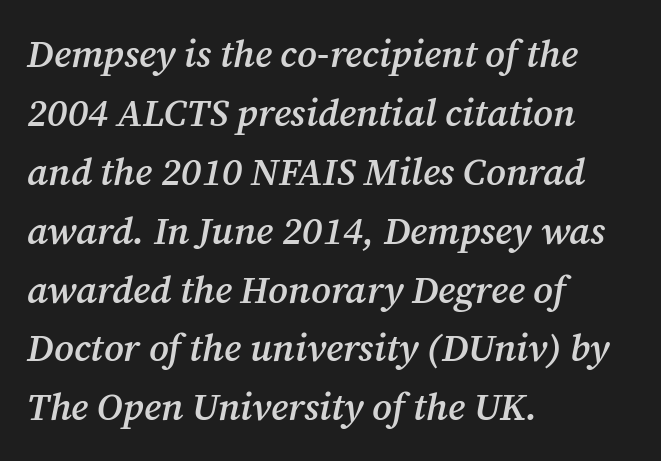
The image shows 38 px semibold serif type, italic (leaning right); set left-aligned, normal line spacing (1.55x), normal letter spacing, not underlined; medium stroke contrast and a medium x-height.
